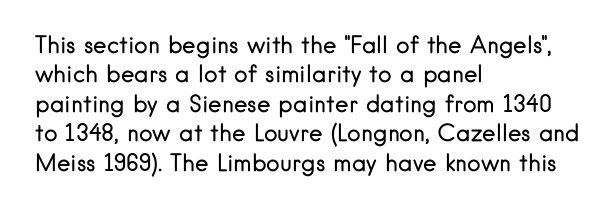
Q: Is the text bold? A: No.
Q: Is the text italic (slanted)? A: No, it is upright.
Q: Is the text underlined? A: No.
Q: How is the paragraph aligned? A: Left-aligned.
Q: Is the spacing between letters normal or unusually wide? A: Normal.
Q: Is the spacing between lines tight, normal or loose? A: Normal.
